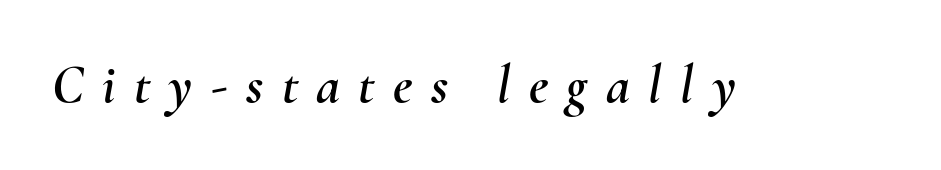
The image shows 54 px text type, italic (leaning right); set unusually wide letter spacing (+0.34 em), not underlined; medium stroke contrast and a small x-height.
